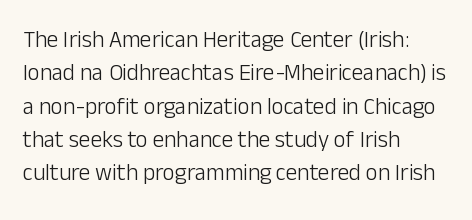
How would I describe the line gaps? Plain and ordinary. Just letters on the line, the space beneath them empty. Alignment: flush left. In terms of posture, this sample is upright.
